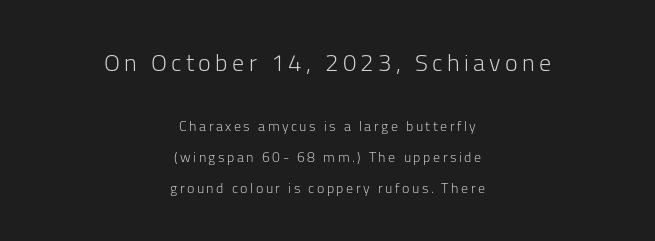
The image shows 24 px text type, upright; set centered, loose line spacing (2.23x), not underlined; the first (top) block is 1.71x larger.
